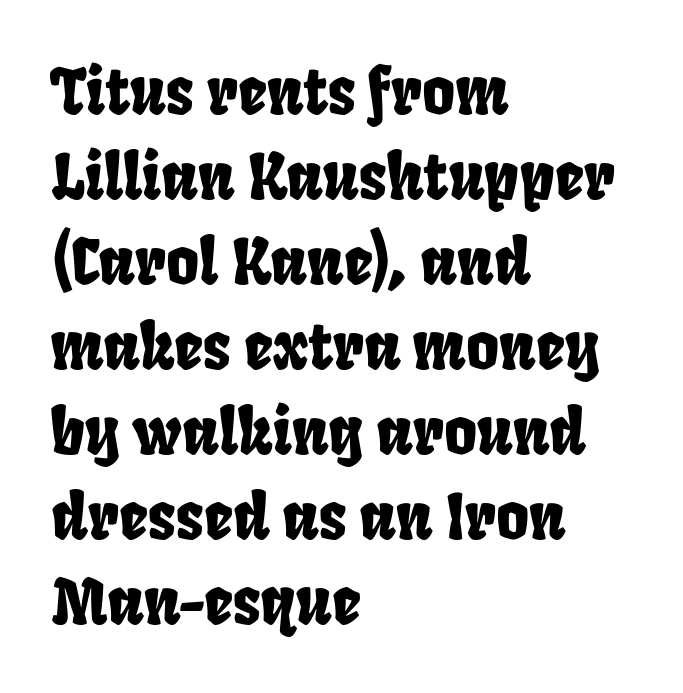
Q: Is the typeface a serif or a sans-serif typeface? A: Sans-serif.
Q: Is the text underlined? A: No.
Q: How is the paragraph aligned? A: Left-aligned.
Q: Is the spacing between letters normal or unusually wide? A: Normal.
Q: Is the spacing between lines tight, normal or loose? A: Normal.
Q: Width (condensed, normal, or wide)? A: Condensed.
Q: Stroke contrast? A: Low.
Q: x-height? A: Large.
Q: Monospaced? A: No.
